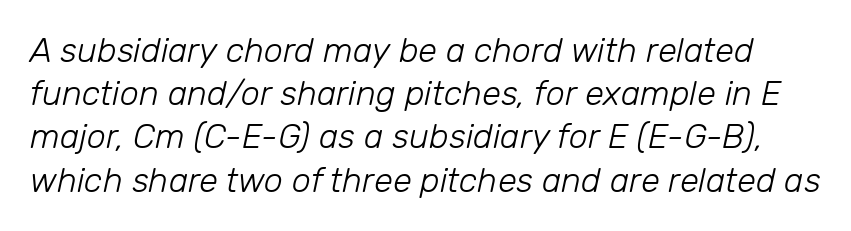
Q: Is the text bold? A: No.
Q: Is the text italic (slanted)? A: Yes, it leans right by about 12 degrees.
Q: Is the text underlined? A: No.
Q: Is the spacing between letters normal or unusually wide? A: Normal.
Q: Is the spacing between lines tight, normal or loose? A: Normal.
Q: Width (condensed, normal, or wide)? A: Normal.
Q: Stroke contrast? A: Low.
Q: x-height? A: Medium.
Q: Monospaced? A: No.
